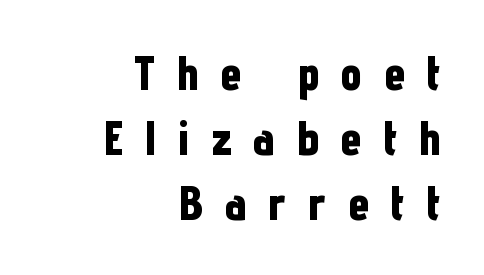
{"serif": "no", "italic": "no", "bold": "yes", "weight": "bold", "width": "condensed", "stroke_contrast": "low", "x_height": "medium", "monospaced": "no", "underline": "no", "align": "right", "line_spacing": "normal", "line_spacing_ratio": 1.35, "letter_spacing": "wide", "letter_spacing_em": 0.45, "glyph_px": 48}
